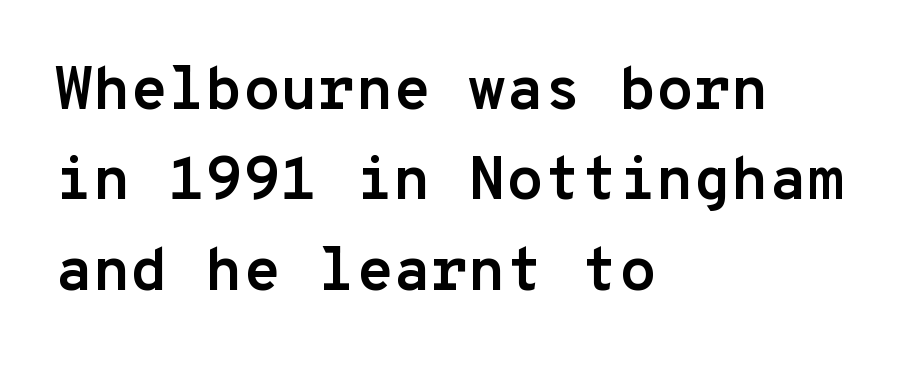
Q: Is the text bold? A: Yes.
Q: Is the text italic (slanted)? A: No, it is upright.
Q: Is the typeface a serif or a sans-serif typeface? A: Sans-serif.
Q: Is the text underlined? A: No.
Q: How is the paragraph aligned? A: Left-aligned.
Q: Is the spacing between letters normal or unusually wide? A: Normal.
Q: Is the spacing between lines tight, normal or loose? A: Normal.
Q: Width (condensed, normal, or wide)? A: Normal.
Q: Stroke contrast? A: Low.
Q: x-height? A: Medium.
Q: Monospaced? A: Yes.
